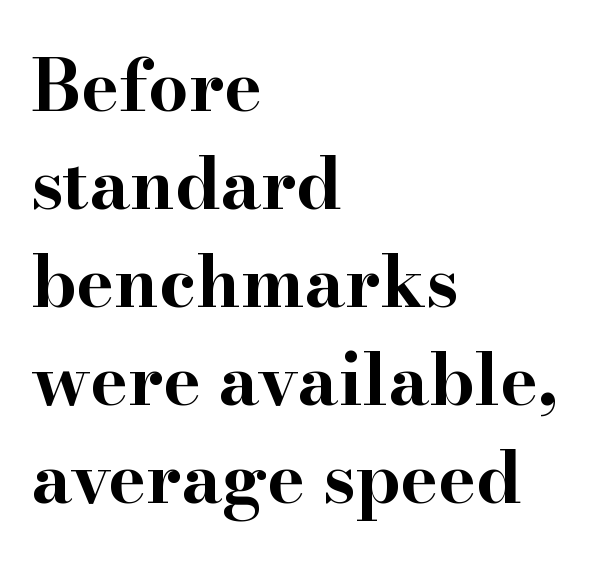
{"serif": "yes", "italic": "no", "bold": "yes", "weight": "bold", "width": "wide", "stroke_contrast": "high", "x_height": "small", "monospaced": "no", "underline": "no", "align": "left", "line_spacing": "normal", "line_spacing_ratio": 1.38, "letter_spacing": "normal", "letter_spacing_em": 0.0, "glyph_px": 71}
